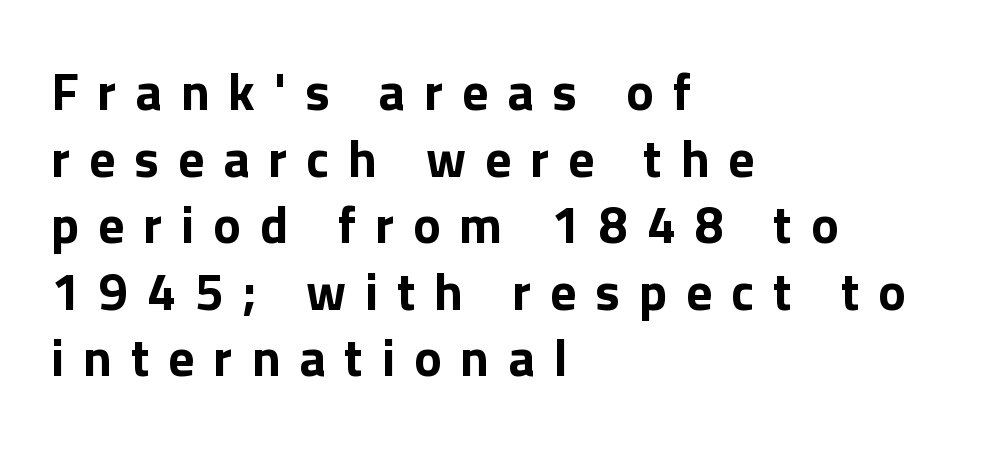
Notice how descenders clear the ascenders below comfortably — that's standard leading. The letters are bold, with thick, heavy strokes. One-word summary of the alignment: left. The specimen omits any rule beneath the text block's lines. Letter spacing: wide. The passage shown is typed in a proportional face where columns would drift.
